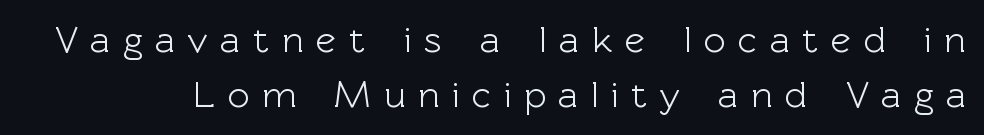
Q: Is the text italic (slanted)? A: No, it is upright.
Q: Is the typeface a serif or a sans-serif typeface? A: Sans-serif.
Q: Is the text underlined? A: No.
Q: Is the spacing between letters normal or unusually wide? A: Unusually wide.
Q: Is the spacing between lines tight, normal or loose? A: Normal.
Q: Width (condensed, normal, or wide)? A: Normal.
Q: x-height? A: Medium.
Q: Monospaced? A: No.
